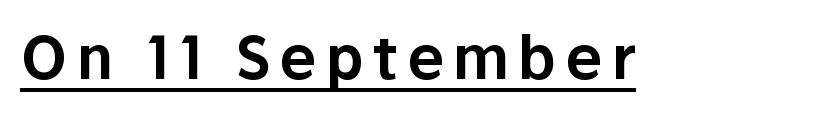
{"serif": "no", "italic": "no", "width": "normal", "stroke_contrast": "low", "x_height": "medium", "monospaced": "no", "underline": "yes", "glyph_px": 59}
